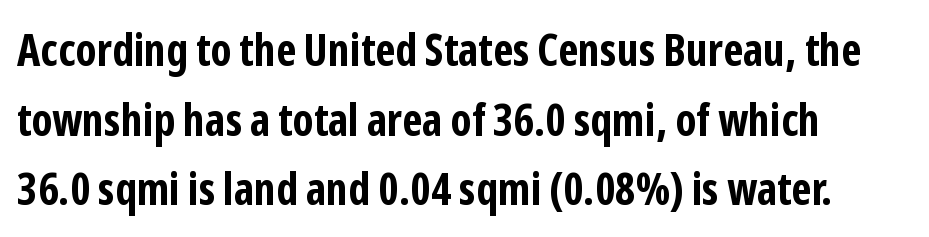
The image shows 45 px bold, condensed sans-serif type, upright; set left-aligned, normal line spacing (1.55x), normal letter spacing, not underlined; low stroke contrast and a medium x-height.
